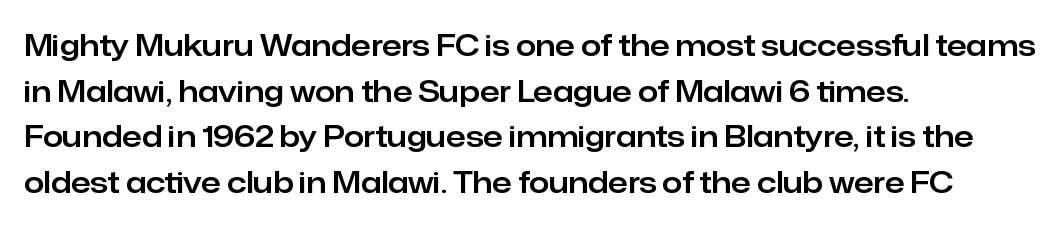
The image shows 29 px sans-serif type, upright; set left-aligned, normal line spacing (1.57x), normal letter spacing, not underlined; low stroke contrast and a medium x-height.
